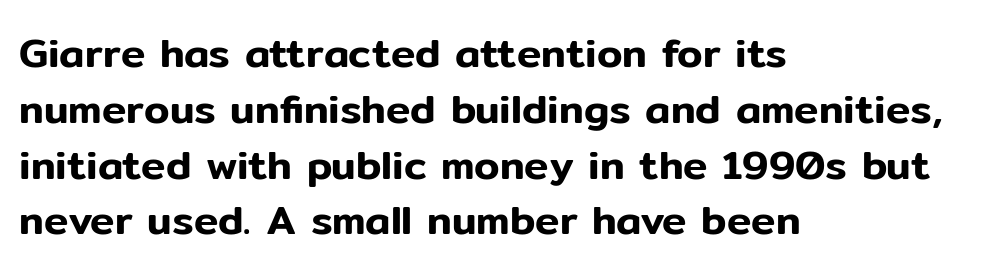
The image shows 41 px sans-serif type, upright; set left-aligned, normal line spacing (1.36x), normal letter spacing, not underlined; low stroke contrast and a medium x-height.
